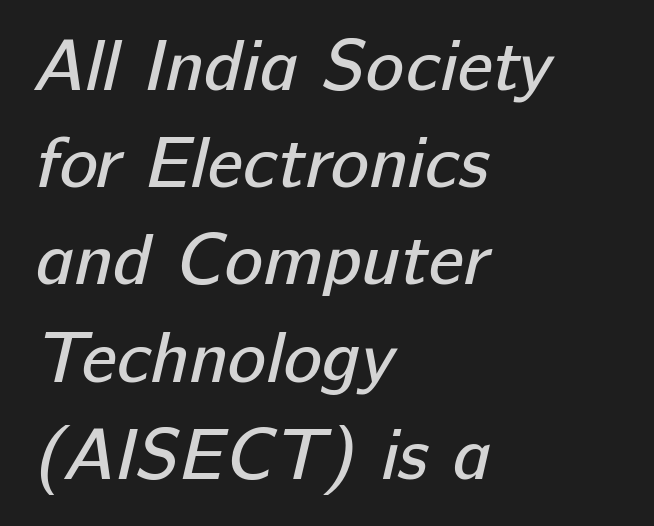
{"serif": "no", "bold": "no", "weight": "regular", "width": "normal", "stroke_contrast": "low", "x_height": "medium", "monospaced": "no", "underline": "no", "align": "left", "line_spacing": "normal", "line_spacing_ratio": 1.35, "letter_spacing": "normal", "letter_spacing_em": 0.0, "glyph_px": 72}
